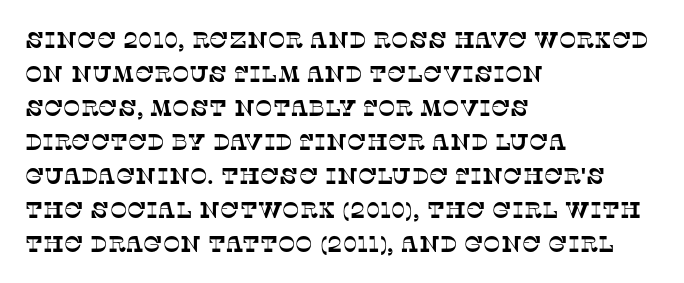
Honestly, the row spacing looks completely unremarkable. The setting favours the left margin, as ordinary paragraphs usually do. There is no visible air inserted between adjacent glyphs. Rule under the text: the space is simply empty.
